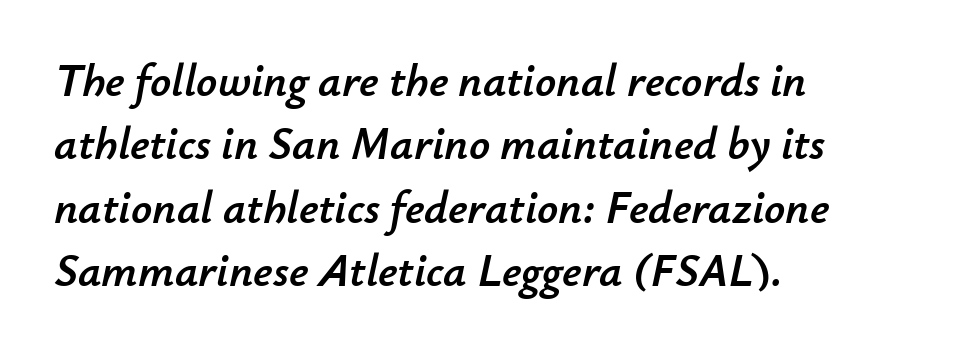
Q: Is the text italic (slanted)? A: Yes, it leans right by about 12 degrees.
Q: Is the text underlined? A: No.
Q: How is the paragraph aligned? A: Left-aligned.
Q: Is the spacing between letters normal or unusually wide? A: Normal.
Q: Is the spacing between lines tight, normal or loose? A: Normal.
Q: Width (condensed, normal, or wide)? A: Normal.
Q: Stroke contrast? A: Low.
Q: x-height? A: Small.
Q: Monospaced? A: No.
